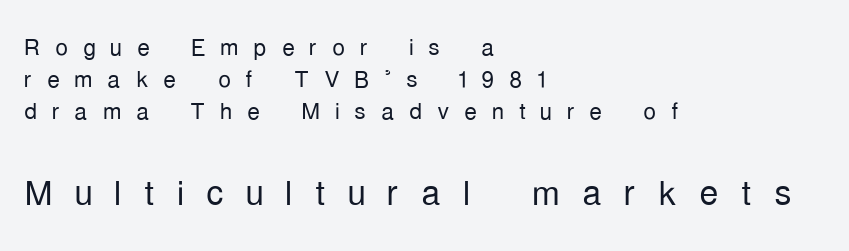
The type family on display is of the sans-serif kind. No word sits above an underline. Honestly, the letter spacing is so wide it's the main thing you notice. The rendering uses natural spacing where letterforms have individual widths.
